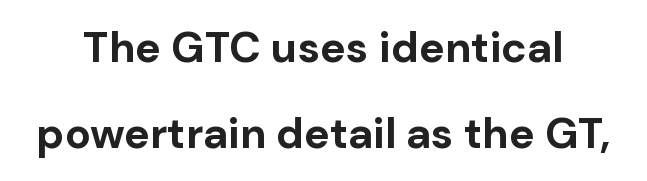
{"serif": "no", "italic": "no", "bold": "yes", "weight": "bold", "width": "normal", "stroke_contrast": "low", "x_height": "medium", "monospaced": "no", "underline": "no", "line_spacing": "loose", "line_spacing_ratio": 1.99, "letter_spacing": "normal", "letter_spacing_em": 0.0, "glyph_px": 43}
